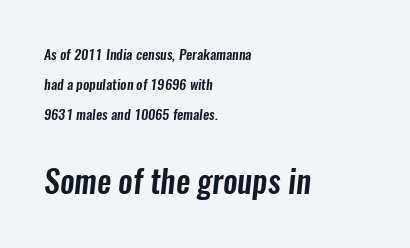
{"serif": "no", "width": "condensed", "stroke_contrast": "low", "x_height": "medium", "monospaced": "no", "underline": "no", "align": "left", "line_spacing": "loose", "line_spacing_ratio": 2.14, "letter_spacing": "normal", "letter_spacing_em": 0.0, "larger_block": "second", "size_ratio": 2.29, "glyph_px": 32}
